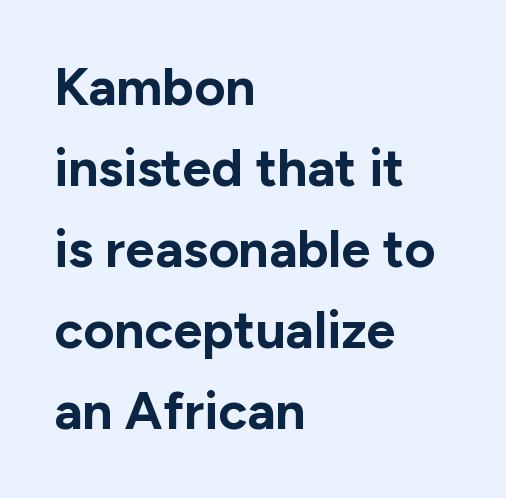
The image shows 53 px bold sans-serif type, upright; set left-aligned, normal line spacing (1.53x), normal letter spacing, not underlined; low stroke contrast and a medium x-height.
